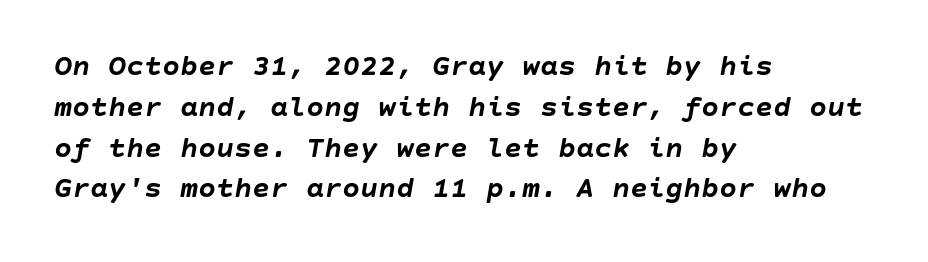
{"italic": "yes", "lean": "right", "slant_degrees": 10, "bold": "yes", "weight": "semibold", "width": "normal", "stroke_contrast": "low", "x_height": "large", "underline": "no", "align": "left", "line_spacing": "normal", "line_spacing_ratio": 1.36, "letter_spacing": "normal", "letter_spacing_em": 0.0, "glyph_px": 30}
